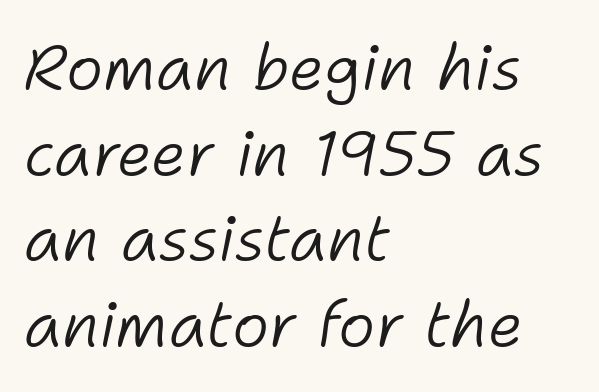
{"italic": "yes", "lean": "right", "slant_degrees": 11, "bold": "no", "weight": "light", "width": "normal", "stroke_contrast": "low", "x_height": "medium", "monospaced": "no", "underline": "no", "align": "left", "line_spacing": "normal", "line_spacing_ratio": 1.36, "letter_spacing": "normal", "letter_spacing_em": 0.0, "glyph_px": 63}
